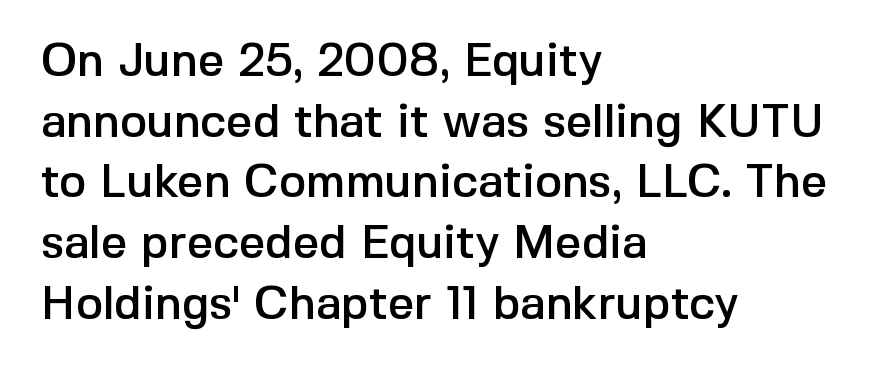
Q: Is the text italic (slanted)? A: No, it is upright.
Q: Is the typeface a serif or a sans-serif typeface? A: Sans-serif.
Q: Is the text underlined? A: No.
Q: How is the paragraph aligned? A: Left-aligned.
Q: Is the spacing between letters normal or unusually wide? A: Normal.
Q: Is the spacing between lines tight, normal or loose? A: Normal.
Q: Width (condensed, normal, or wide)? A: Normal.
Q: x-height? A: Medium.
Q: Monospaced? A: No.
